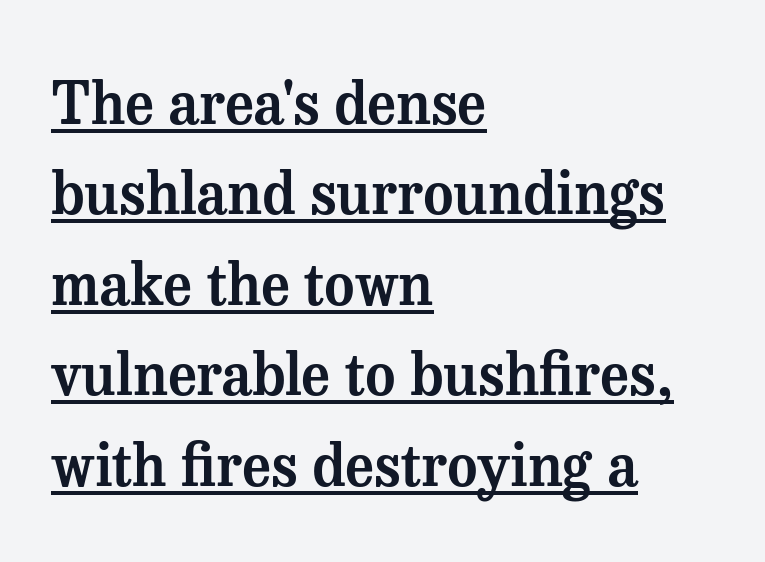
Look at the tracking — it's just the regular setting, nothing added. The glyphs are accompanied by a horizontal stroke just below them. Evenly set lines give the paragraph a standard silhouette. Is this a fixed-width face? No — the glyphs have proportional, varying widths. Type style note: has serifs. Line starts are locked; line ends wander.
